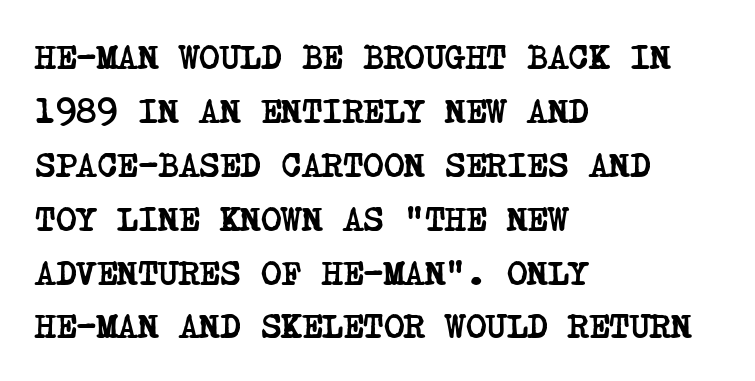
Leading matches the norm, producing a regular column. How are the letters spaced? Ordinarily, with no added tracking. The zone under the glyphs is completely vacant. You can tell from the footed stems that serif type was used. All the whitespace from short lines collects on the right.
